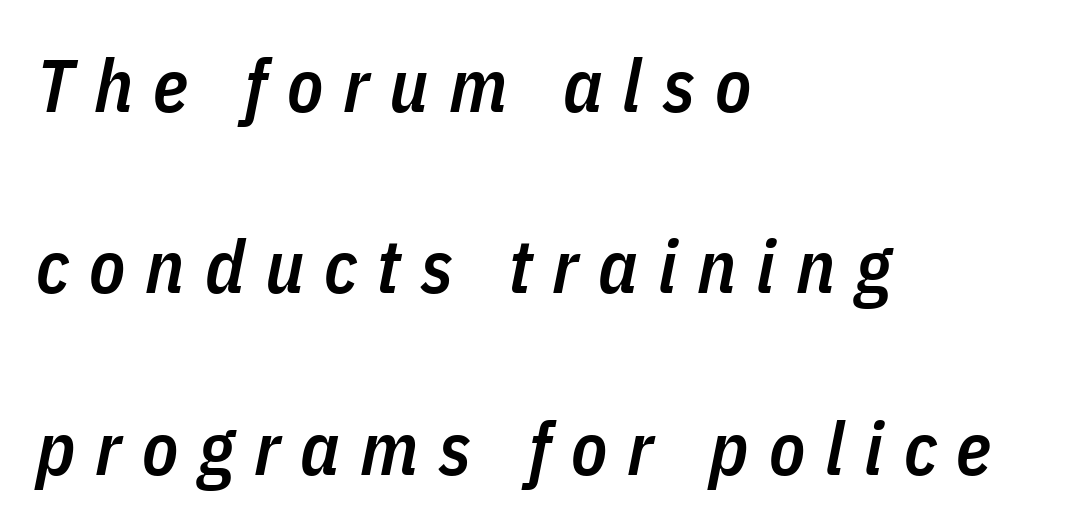
{"italic": "yes", "lean": "right", "slant_degrees": 11, "bold": "semi", "weight": "semibold", "width": "condensed", "stroke_contrast": "low", "x_height": "medium", "monospaced": "no", "underline": "no", "align": "left", "line_spacing": "loose", "line_spacing_ratio": 2.45, "letter_spacing": "wide", "letter_spacing_em": 0.27, "glyph_px": 74}
